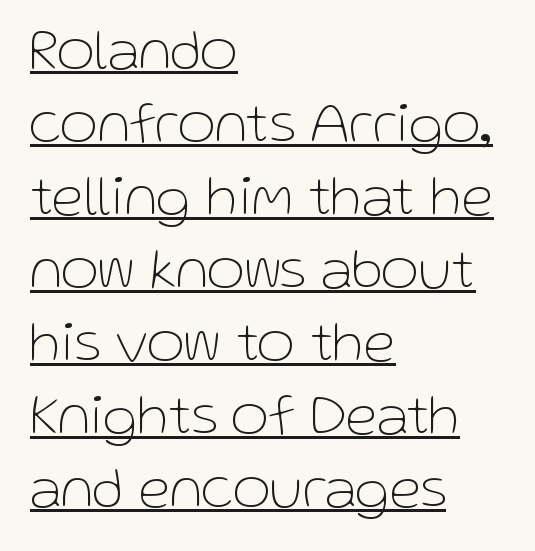
Q: Is the text bold? A: No.
Q: Is the text italic (slanted)? A: No, it is upright.
Q: Is the typeface a serif or a sans-serif typeface? A: Sans-serif.
Q: Is the text underlined? A: Yes.
Q: How is the paragraph aligned? A: Left-aligned.
Q: Is the spacing between letters normal or unusually wide? A: Normal.
Q: Is the spacing between lines tight, normal or loose? A: Normal.
Q: Width (condensed, normal, or wide)? A: Normal.
Q: Stroke contrast? A: Low.
Q: x-height? A: Medium.
Q: Monospaced? A: No.
